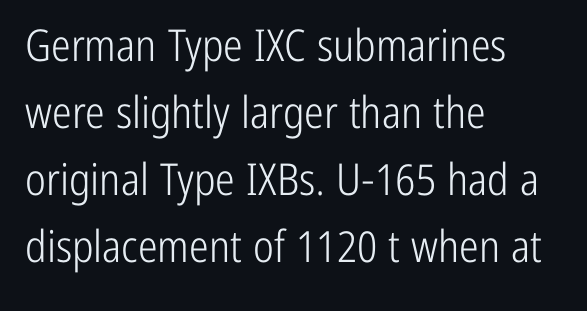
You can tell it's not italic because the verticals are truly vertical. No chunkiness to these letters — they're not bold. Rows of type keep a routine distance in the vertical direction. If you drew a ruler down the left edge, every line would touch it. A bare baseline throughout the passage.
